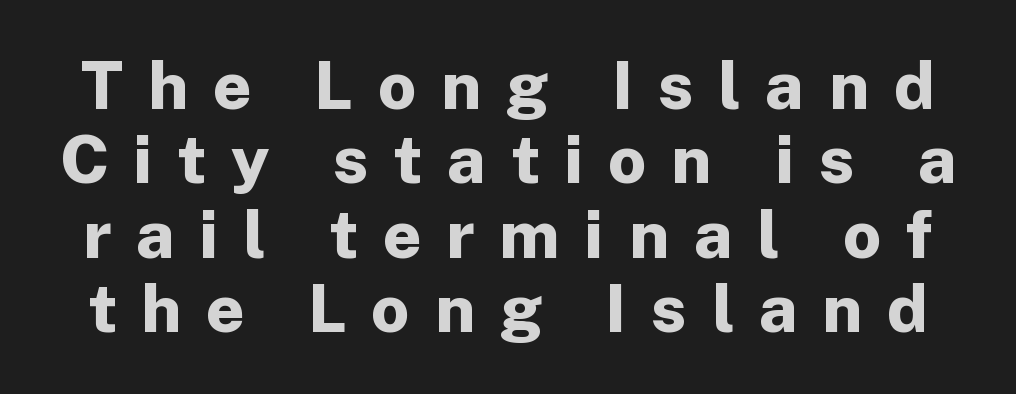
{"serif": "no", "italic": "no", "bold": "yes", "weight": "bold", "width": "normal", "stroke_contrast": "low", "x_height": "medium", "monospaced": "no", "underline": "no", "line_spacing": "tight", "line_spacing_ratio": 1.11, "letter_spacing": "wide", "letter_spacing_em": 0.37, "glyph_px": 67}
